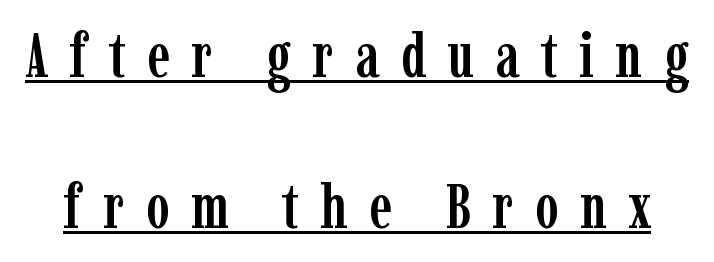
Q: Is the text italic (slanted)? A: No, it is upright.
Q: Is the typeface a serif or a sans-serif typeface? A: Serif.
Q: Is the text underlined? A: Yes.
Q: Is the spacing between letters normal or unusually wide? A: Unusually wide.
Q: Is the spacing between lines tight, normal or loose? A: Loose.
Q: Width (condensed, normal, or wide)? A: Condensed.
Q: Stroke contrast? A: Low.
Q: x-height? A: Medium.
Q: Monospaced? A: No.
